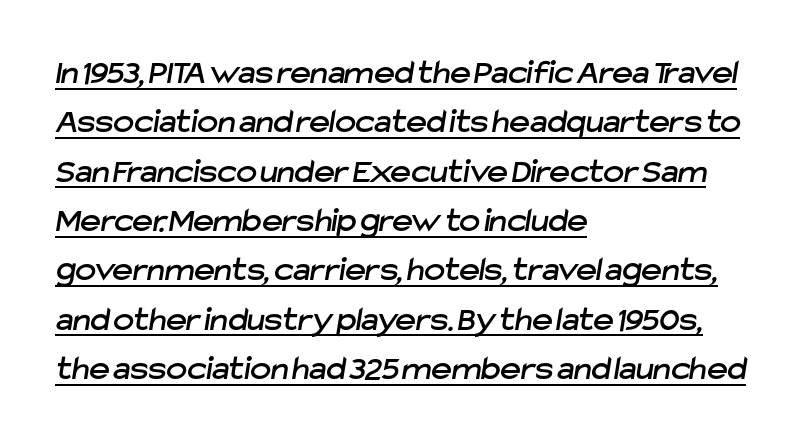
{"serif": "no", "width": "normal", "stroke_contrast": "low", "x_height": "medium", "monospaced": "no", "underline": "yes", "align": "left", "line_spacing": "normal", "line_spacing_ratio": 1.41, "letter_spacing": "normal", "letter_spacing_em": 0.0, "glyph_px": 35}
